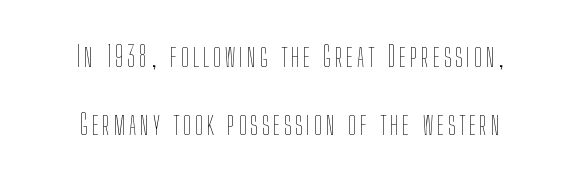
Notice the wide empty band between every row — that's loose leading. The gap between lines stays unmarked. The letters stand straight up with perfectly vertical stems. A typesetter would call this proportional, since set widths differ per character.
